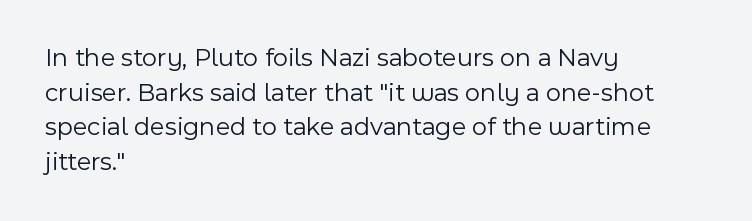
The image shows 26 px text type, upright; set left-aligned, normal line spacing (1.33x), normal letter spacing, not underlined.
